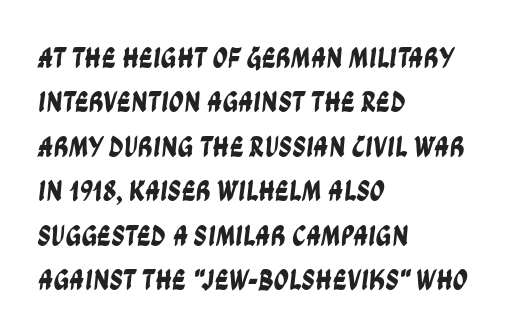
The image shows 30 px condensed sans-serif type; set left-aligned, normal line spacing (1.48x), normal letter spacing, not underlined; low stroke contrast and a large x-height.
